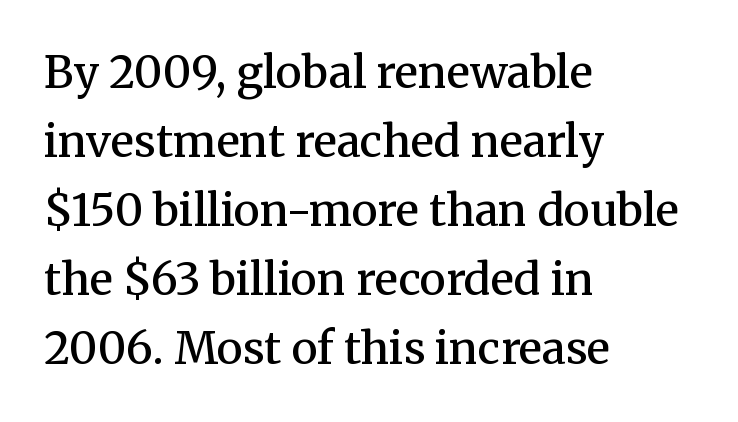
Q: Is the text bold? A: Semi-bold.
Q: Is the text italic (slanted)? A: No, it is upright.
Q: Is the typeface a serif or a sans-serif typeface? A: Serif.
Q: Is the text underlined? A: No.
Q: How is the paragraph aligned? A: Left-aligned.
Q: Is the spacing between letters normal or unusually wide? A: Normal.
Q: Is the spacing between lines tight, normal or loose? A: Normal.
Q: Width (condensed, normal, or wide)? A: Normal.
Q: Stroke contrast? A: Medium.
Q: x-height? A: Medium.
Q: Monospaced? A: No.
